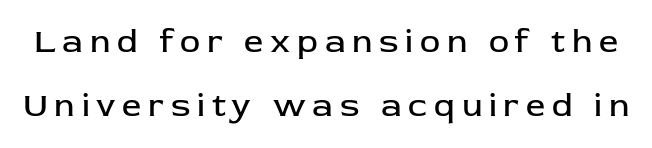
You could only call the tracking loose — the letters float apart. Only glyphs here, with clear space below each row. Here the designer chose a conventional face with non-uniform glyph widths. This rendering employs a face without finishing strokes, i.e., a sans-serif.
